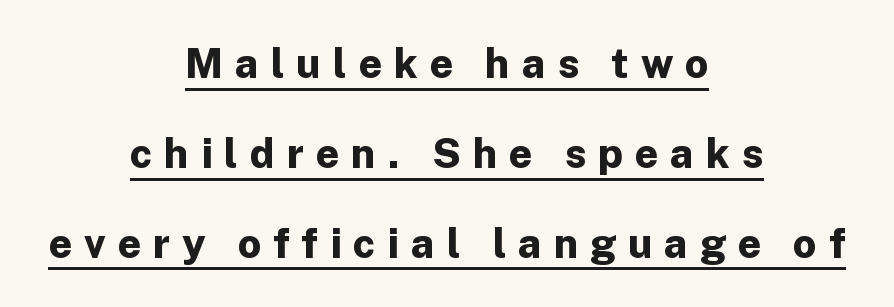
The image shows 41 px bold sans-serif type, upright; set centered, loose line spacing (2.19x), unusually wide letter spacing (+0.29 em), underlined; low stroke contrast and a medium x-height.
